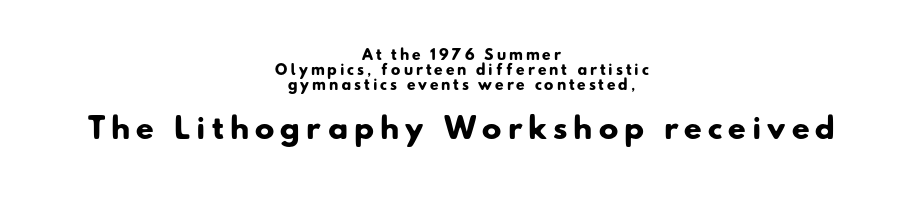
Q: Is the text bold? A: Yes.
Q: Is the typeface a serif or a sans-serif typeface? A: Sans-serif.
Q: Is the text underlined? A: No.
Q: How is the paragraph aligned? A: Centered.
Q: Is the spacing between letters normal or unusually wide? A: Unusually wide.
Q: Is the spacing between lines tight, normal or loose? A: Tight.
Q: Which block of text is set in a larger size, the first (top) or the second (bottom)? A: The second (bottom) one.
Q: Width (condensed, normal, or wide)? A: Normal.
Q: Stroke contrast? A: Low.
Q: x-height? A: Small.
Q: Monospaced? A: No.
